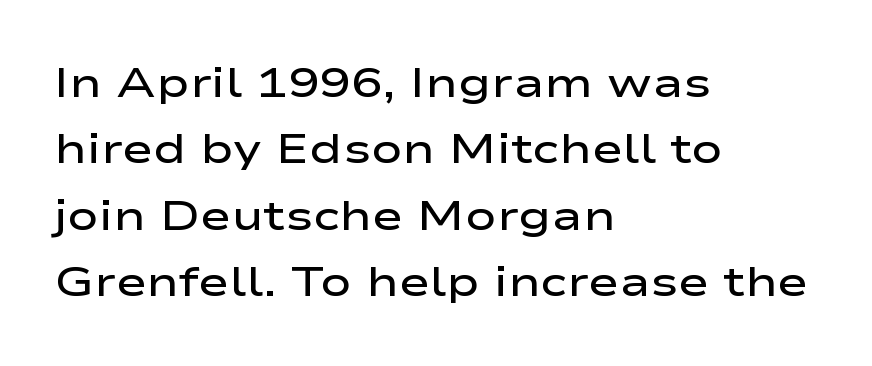
The typesetting leans somewhat heavy: a semibold. Between one letter and the next there's only the usual sliver of space. No feet cap the strokes, marking this as sans-serif type. The type sits square on the baseline with zero lean.
